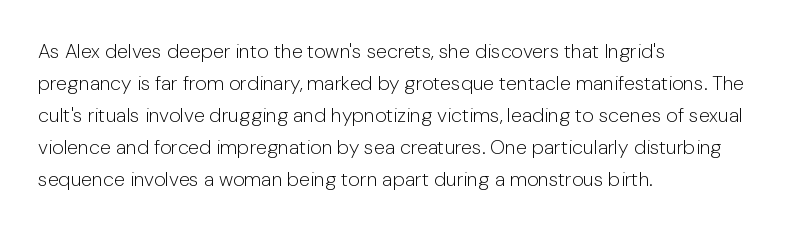
The image shows 20 px text type, upright; set left-aligned, normal line spacing (1.6x), normal letter spacing, not underlined.
